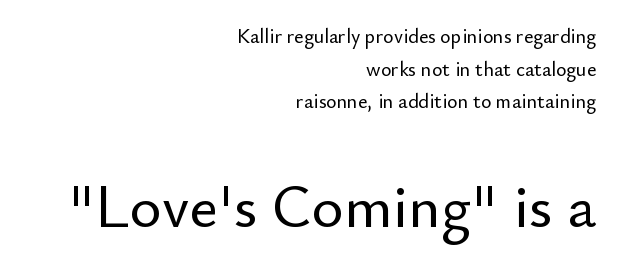
Is there much room between lines? A standard amount, neither cramped nor airy. The rendering uses natural spacing where letterforms have individual widths. Grotesque or geometric, the face here clearly has no serifs. Reading down the block, your eye finds every line finishing at a fixed right position. The composition opens small and finishes big.
